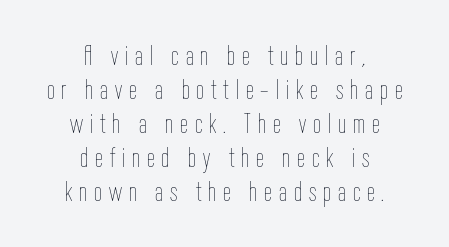
Honestly, there is no underline to notice here at all. Characters remain perfectly vertical along every line. These lines are centered, leaving both edges ragged. Is the stroke heavy? The answer is a plain regular-or-lighter.
